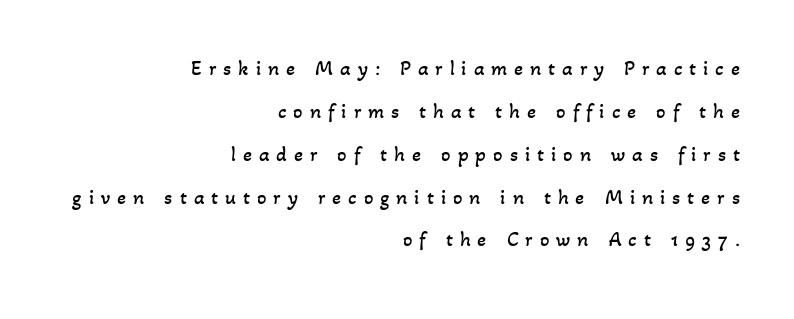
Q: Is the text bold? A: No.
Q: Is the text underlined? A: No.
Q: How is the paragraph aligned? A: Right-aligned.
Q: Is the spacing between letters normal or unusually wide? A: Unusually wide.
Q: Is the spacing between lines tight, normal or loose? A: Loose.
